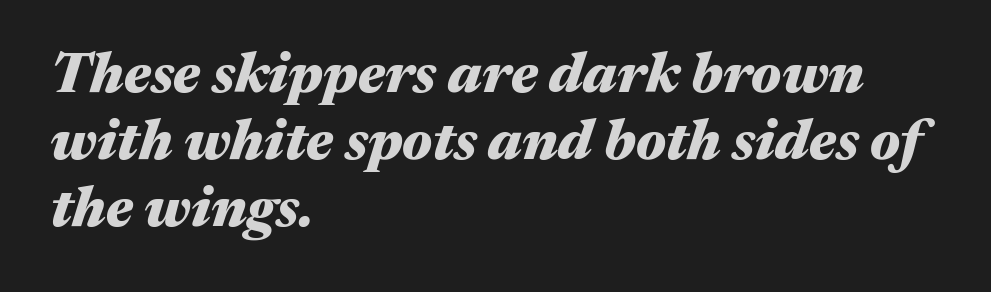
The image shows 56 px heavy, wide type, italic (leaning right); set left-aligned, line spacing 1.2x, normal letter spacing, not underlined; medium stroke contrast and a medium x-height.
